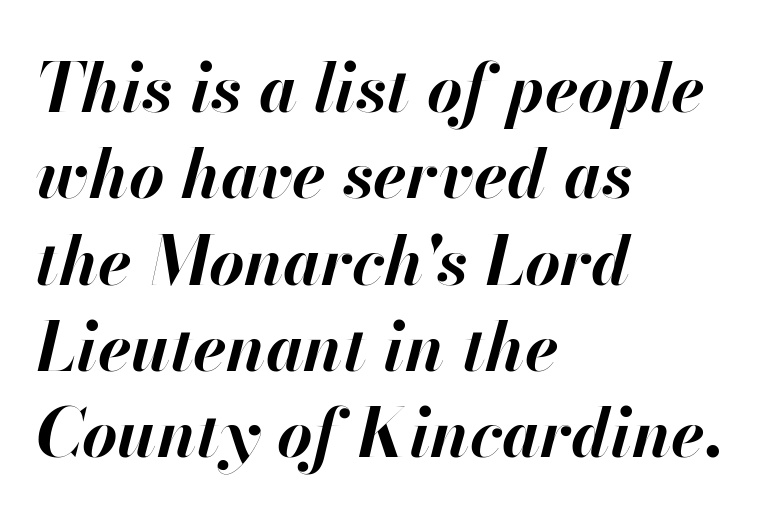
Characters are canted at an angle relative to the baseline's perpendicular. Left-aligned paragraph, ragged on the right. Is this a fixed-width face? No — the glyphs have proportional, varying widths. Tracking value appears to be zero — textbook default spacing.
